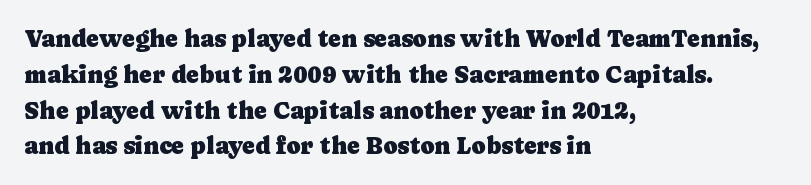
Summary of vertical rhythm: regular, with standard interline spacing. Is the block centered? No — it sits flush against the left margin. Nobody drew a line under any word here. Unlike italic type, these characters show no tilt at all.
